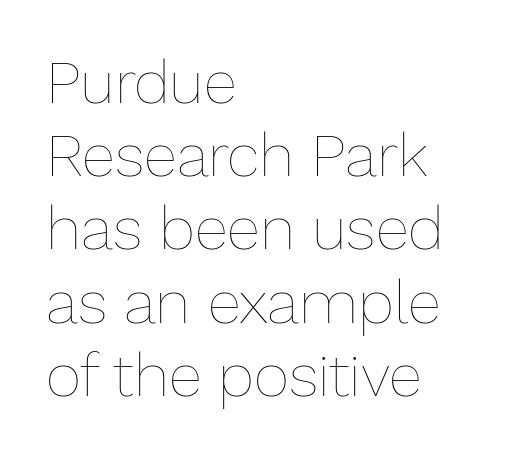
Q: Is the text bold? A: No.
Q: Is the text italic (slanted)? A: No, it is upright.
Q: Is the text underlined? A: No.
Q: How is the paragraph aligned? A: Left-aligned.
Q: Is the spacing between letters normal or unusually wide? A: Normal.
Q: Width (condensed, normal, or wide)? A: Normal.
Q: Stroke contrast? A: Low.
Q: x-height? A: Medium.
Q: Monospaced? A: No.
